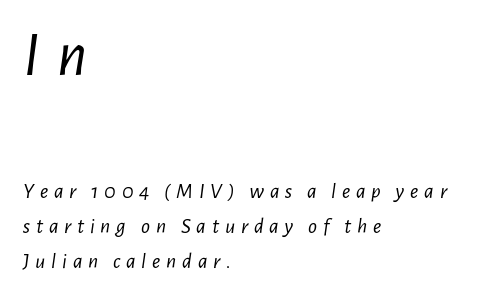
Q: Is the text bold? A: No.
Q: Is the text italic (slanted)? A: Yes, it leans right by about 7 degrees.
Q: Is the text underlined? A: No.
Q: How is the paragraph aligned? A: Left-aligned.
Q: Is the spacing between letters normal or unusually wide? A: Unusually wide.
Q: Is the spacing between lines tight, normal or loose? A: Normal.
Q: Which block of text is set in a larger size, the first (top) or the second (bottom)? A: The first (top) one.
Q: Width (condensed, normal, or wide)? A: Condensed.
Q: Stroke contrast? A: Low.
Q: x-height? A: Medium.
Q: Monospaced? A: No.
